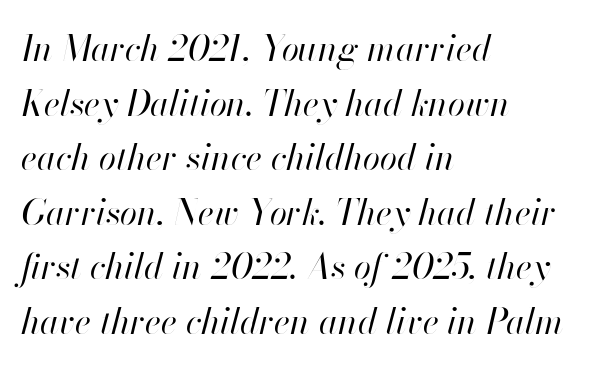
Q: Is the text bold? A: No.
Q: Is the text italic (slanted)? A: Yes, it leans right by about 13 degrees.
Q: Is the text underlined? A: No.
Q: How is the paragraph aligned? A: Left-aligned.
Q: Is the spacing between letters normal or unusually wide? A: Normal.
Q: Is the spacing between lines tight, normal or loose? A: Normal.
Q: Width (condensed, normal, or wide)? A: Normal.
Q: Stroke contrast? A: High.
Q: x-height? A: Small.
Q: Monospaced? A: No.
